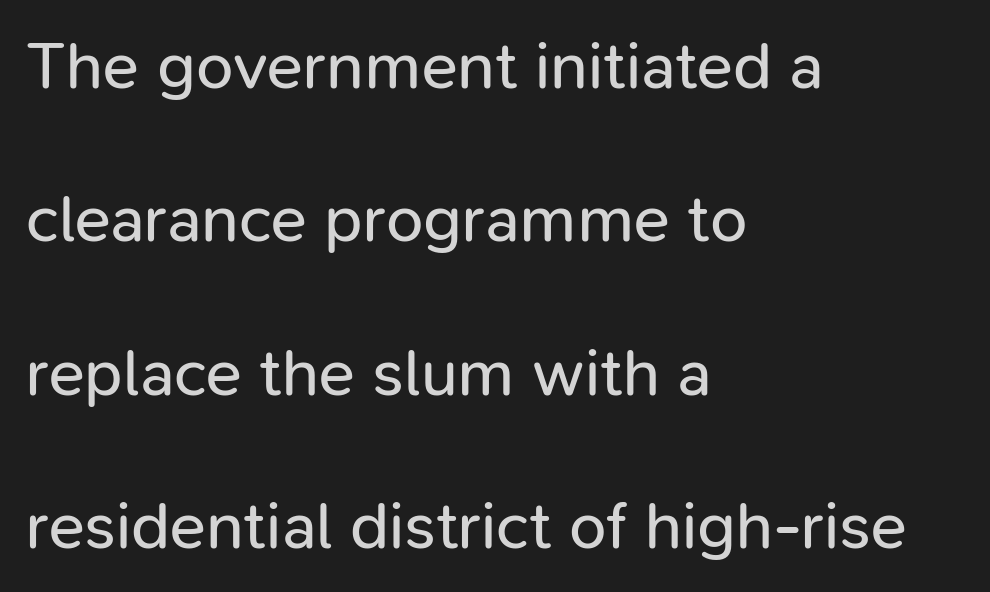
Q: Is the text bold? A: No.
Q: Is the text italic (slanted)? A: No, it is upright.
Q: Is the typeface a serif or a sans-serif typeface? A: Sans-serif.
Q: Is the text underlined? A: No.
Q: How is the paragraph aligned? A: Left-aligned.
Q: Is the spacing between letters normal or unusually wide? A: Normal.
Q: Is the spacing between lines tight, normal or loose? A: Loose.
Q: Width (condensed, normal, or wide)? A: Normal.
Q: Stroke contrast? A: Low.
Q: x-height? A: Medium.
Q: Monospaced? A: No.
